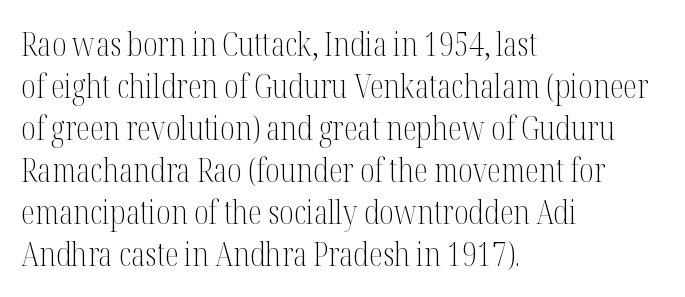
{"serif": "yes", "italic": "no", "bold": "no", "weight": "light", "width": "condensed", "stroke_contrast": "medium", "x_height": "medium", "monospaced": "no", "underline": "no", "align": "left", "line_spacing": "normal", "line_spacing_ratio": 1.31, "letter_spacing": "normal", "letter_spacing_em": 0.0, "glyph_px": 32}
